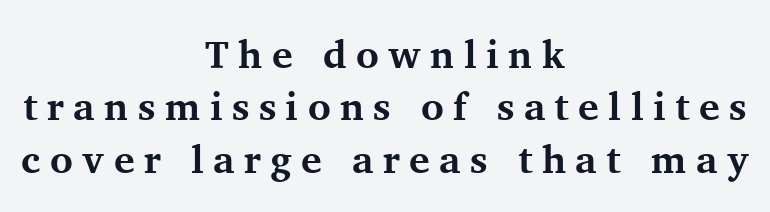
Q: Is the text bold? A: Yes.
Q: Is the text italic (slanted)? A: No, it is upright.
Q: Is the typeface a serif or a sans-serif typeface? A: Serif.
Q: Is the text underlined? A: No.
Q: How is the paragraph aligned? A: Centered.
Q: Is the spacing between letters normal or unusually wide? A: Unusually wide.
Q: Is the spacing between lines tight, normal or loose? A: Normal.
Q: Width (condensed, normal, or wide)? A: Normal.
Q: Stroke contrast? A: Medium.
Q: x-height? A: Medium.
Q: Monospaced? A: No.
